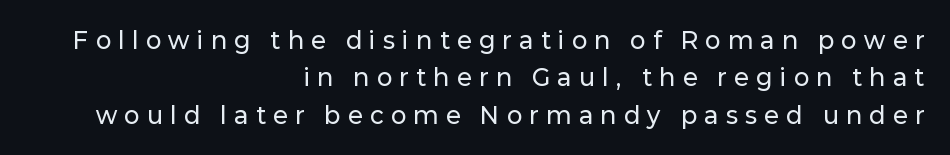
Normally led — the rows are evenly, conventionally spaced. The area under the type is left untouched. The ragged edge is on the left, which tells us the setting is flush right. Ordinary non-slanted type is in use. Spacing between characters has been opened up far beyond the box default.
